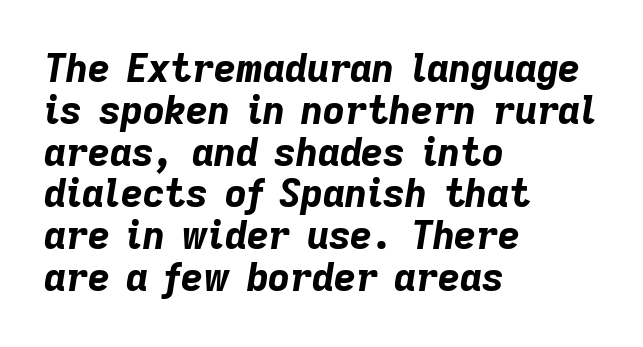
{"italic": "yes", "lean": "right", "slant_degrees": 9, "bold": "yes", "weight": "bold", "width": "normal", "stroke_contrast": "low", "x_height": "medium", "monospaced": "no", "underline": "no", "align": "left", "line_spacing": "tight", "line_spacing_ratio": 1.1, "letter_spacing": "normal", "letter_spacing_em": 0.0, "glyph_px": 38}
